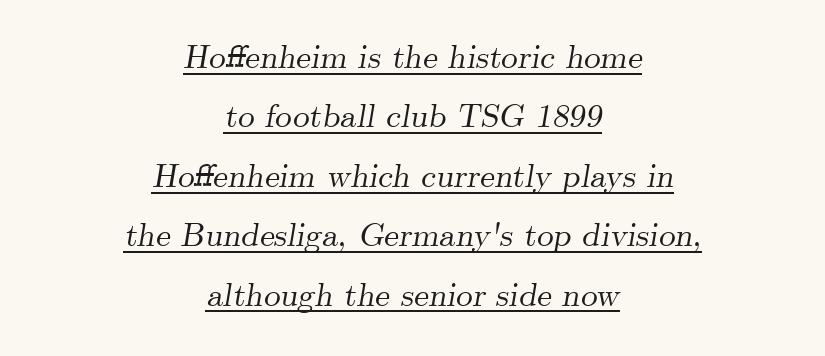
{"serif": "yes", "italic": "yes", "lean": "right", "slant_degrees": 9, "width": "normal", "stroke_contrast": "medium", "x_height": "small", "monospaced": "no", "underline": "yes", "align": "center", "line_spacing_ratio": 1.8, "letter_spacing": "normal", "letter_spacing_em": 0.0, "glyph_px": 33}
